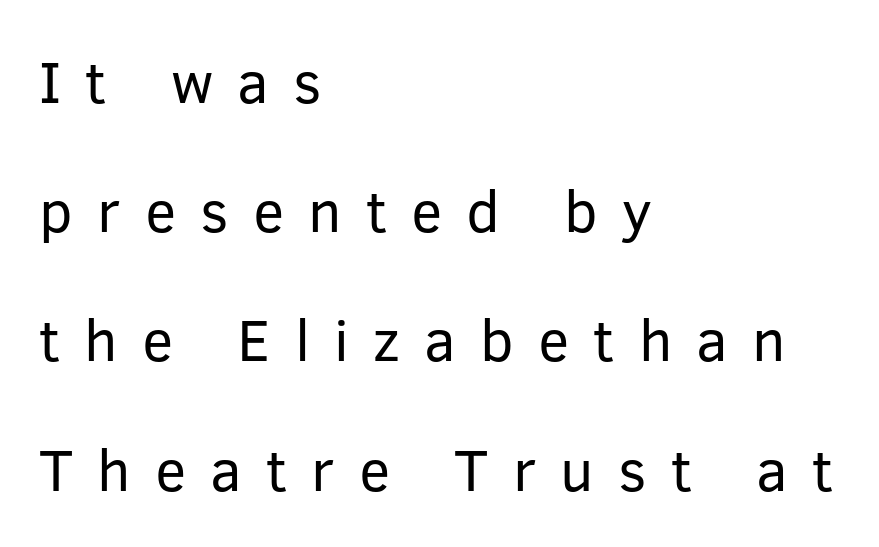
{"serif": "no", "italic": "no", "bold": "no", "weight": "regular", "width": "normal", "stroke_contrast": "low", "x_height": "medium", "monospaced": "no", "underline": "no", "align": "left", "line_spacing": "loose", "line_spacing_ratio": 2.19, "letter_spacing": "wide", "letter_spacing_em": 0.41, "glyph_px": 59}
